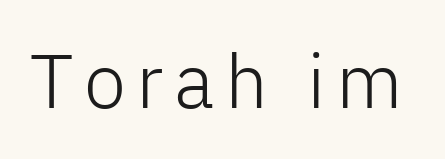
Q: Is the text bold? A: No.
Q: Is the text italic (slanted)? A: No, it is upright.
Q: Is the typeface a serif or a sans-serif typeface? A: Sans-serif.
Q: Is the text underlined? A: No.
Q: Width (condensed, normal, or wide)? A: Normal.
Q: Stroke contrast? A: Low.
Q: x-height? A: Medium.
Q: Monospaced? A: No.
